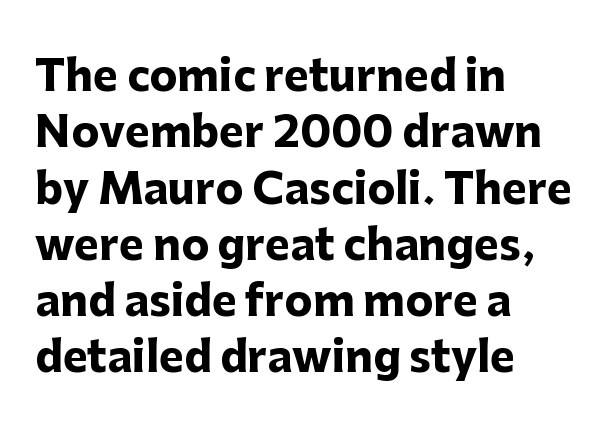
{"serif": "no", "italic": "no", "bold": "yes", "weight": "heavy", "width": "normal", "stroke_contrast": "low", "x_height": "medium", "monospaced": "no", "underline": "no", "align": "left", "line_spacing": "normal", "line_spacing_ratio": 1.34, "letter_spacing": "normal", "letter_spacing_em": 0.0, "glyph_px": 42}
